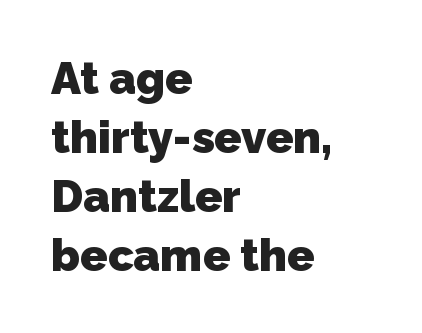
What kind of face is this? One without serifs — a sans. Each new line begins a customary step beneath the previous one. As a designer I'd log this as weight 700, bold. The ragged edge is on the right, which tells us the setting is flush left. Proportional: the letters do not fall into vertical columns.
